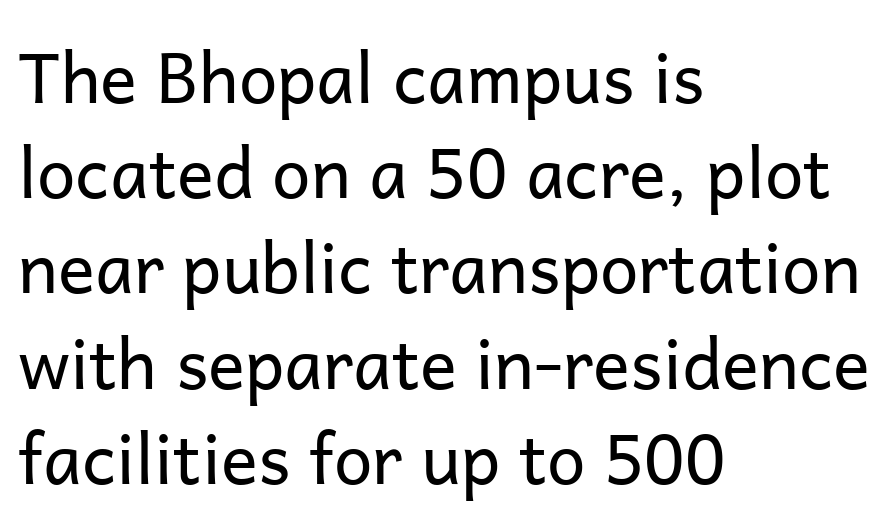
Q: Is the text bold? A: No.
Q: Is the text italic (slanted)? A: No, it is upright.
Q: Is the typeface a serif or a sans-serif typeface? A: Sans-serif.
Q: Is the text underlined? A: No.
Q: How is the paragraph aligned? A: Left-aligned.
Q: Is the spacing between letters normal or unusually wide? A: Normal.
Q: Is the spacing between lines tight, normal or loose? A: Normal.
Q: Width (condensed, normal, or wide)? A: Normal.
Q: Stroke contrast? A: Low.
Q: x-height? A: Medium.
Q: Monospaced? A: No.
